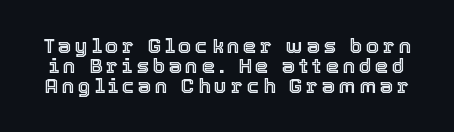
The image shows 21 px text type, upright; set tight line spacing (0.95x), not underlined.
